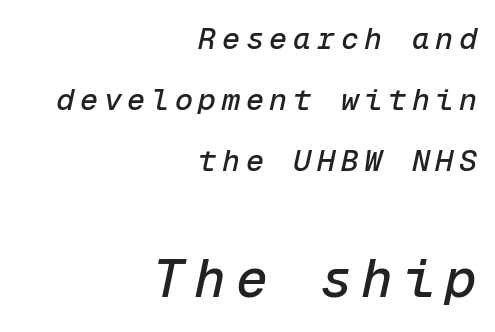
Here the second block reads like a headline and the first like body copy. Every character here occupies the same horizontal width, giving the sample a typewriter-like rhythm. No word sits above an underline. Is the type slanted? Yes — the strokes lean at a clear angle.
